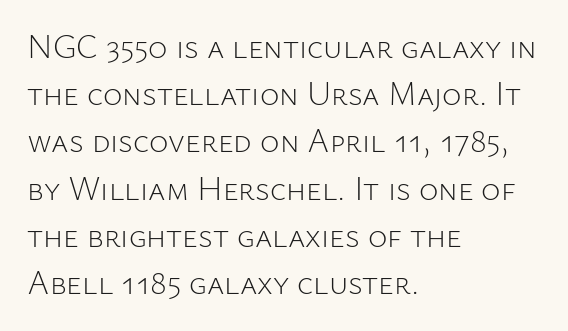
The letters carry no serifs — their stems end cleanly without finishing strokes. Each line starts at the same left margin while the right side varies. Compared with typical paragraphs, the rows here are spaced about the same. The lettering stays uniformly vertical, giving the passage a roman look. Note the varied advance widths — an 'i' is clearly narrower than an 'm'. You could call the tracking neutral — neither tight nor loose.
